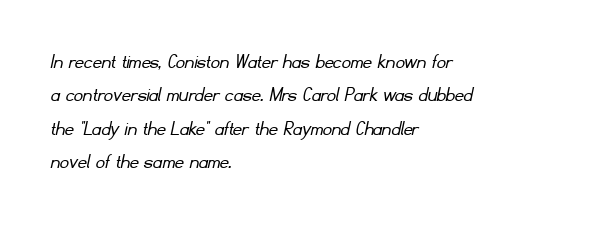
The rendering uses a moderate line-height, typical for paragraphs. Each row of text sits above clean, open space. Stroke mass is kept to a normal reading level or below. One-word summary of the alignment: left. Default kerning and tracking; the words read as compact shapes.
